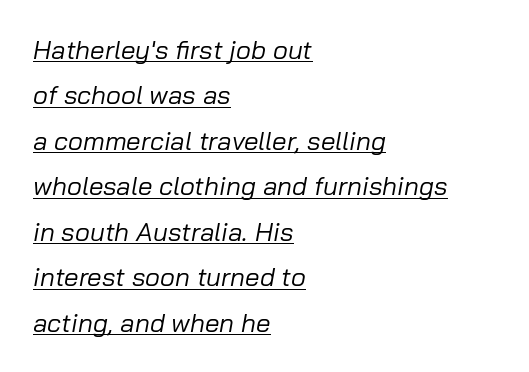
{"italic": "yes", "lean": "right", "slant_degrees": 10, "bold": "no", "underline": "yes", "align": "left", "line_spacing_ratio": 1.75, "letter_spacing": "normal", "letter_spacing_em": 0.0, "glyph_px": 26}
